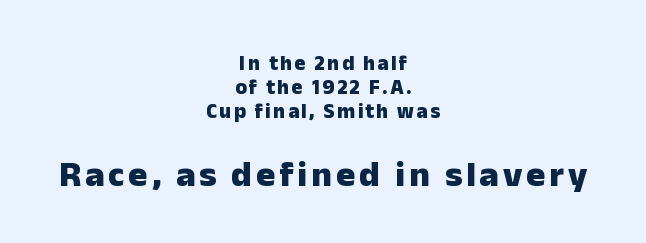
The image shows 36 px heavy sans-serif type, upright; set centered, tight line spacing (1.14x), not underlined; the second (bottom) block is 1.71x larger; low stroke contrast and a medium x-height.
